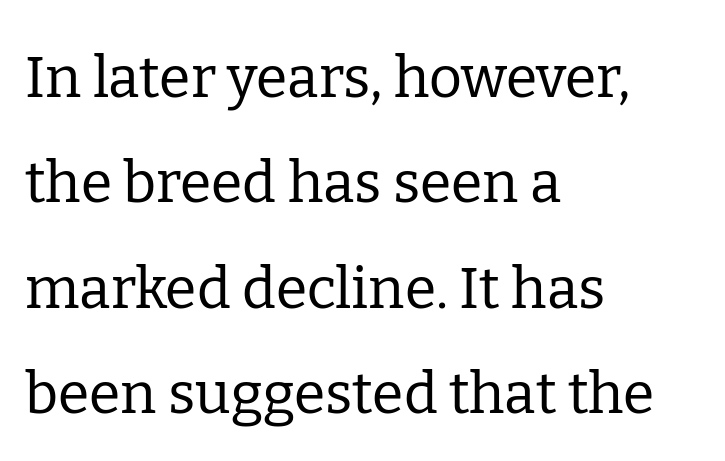
The image shows 57 px regular-weight serif type, upright; set left-aligned, line spacing 1.85x, normal letter spacing, not underlined; low stroke contrast and a medium x-height.
